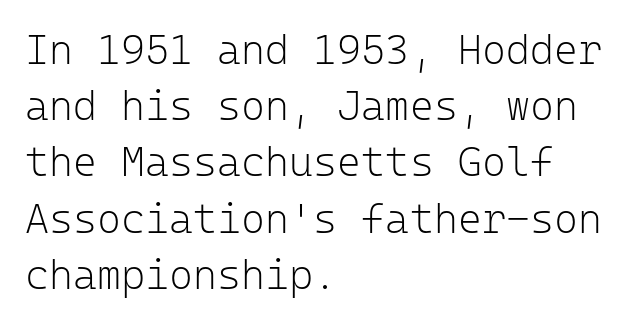
{"serif": "no", "italic": "no", "bold": "no", "weight": "light", "width": "normal", "stroke_contrast": "low", "x_height": "medium", "monospaced": "yes", "underline": "no", "align": "left", "line_spacing": "normal", "line_spacing_ratio": 1.37, "letter_spacing": "normal", "letter_spacing_em": 0.0, "glyph_px": 41}
